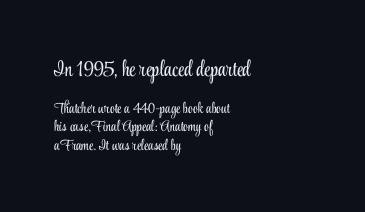
The glyphs are unaccompanied by any horizontal stroke below them. Compared with a typical body face, this is equally light or lighter still. The emphasis by scale lands on block number one, above. Does extra space separate the letters? No, they use regular spacing.
